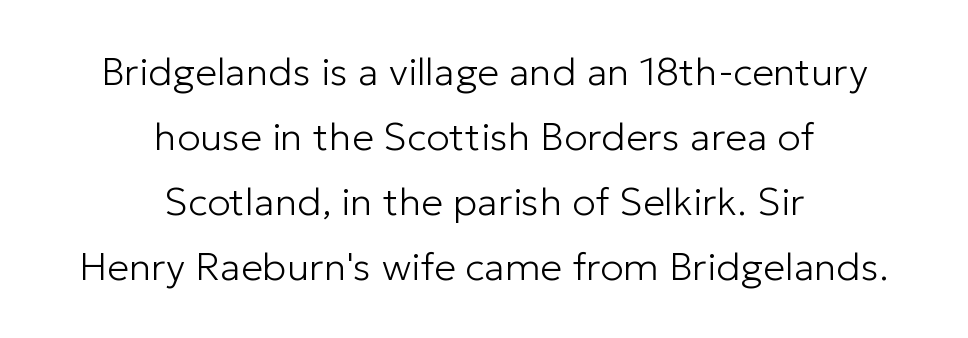
What stands out about the letter spacing? Nothing — it is the standard amount. Notice how the passage keeps no hard edge, just a central spine. Think standard paragraph weight, or any step lighter than that. This sample has the flowing, uneven cadence of proportional lettering. This is roman type, the default non-slanted kind.
